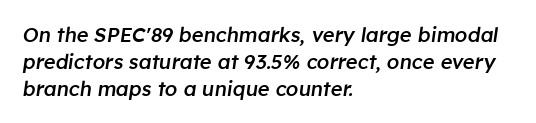
The image shows 20 px text type, italic (leaning right); set left-aligned, normal line spacing (1.35x), normal letter spacing, not underlined.
